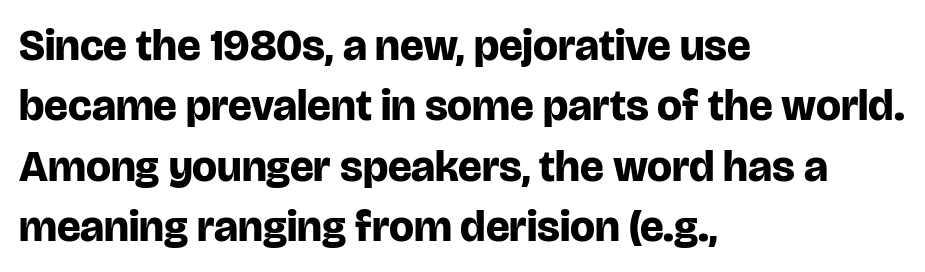
Q: Is the text bold? A: Yes.
Q: Is the text italic (slanted)? A: No, it is upright.
Q: Is the typeface a serif or a sans-serif typeface? A: Sans-serif.
Q: Is the text underlined? A: No.
Q: How is the paragraph aligned? A: Left-aligned.
Q: Is the spacing between letters normal or unusually wide? A: Normal.
Q: Is the spacing between lines tight, normal or loose? A: Normal.
Q: Width (condensed, normal, or wide)? A: Normal.
Q: Stroke contrast? A: Low.
Q: x-height? A: Large.
Q: Monospaced? A: No.
